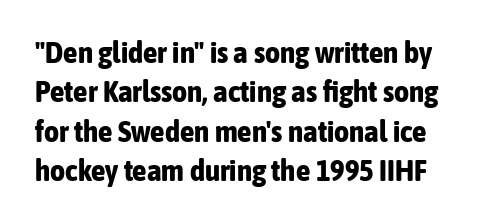
This is heavy type, rendered in bold. Italic: no, the glyphs are upright roman. Nope, no serifs anywhere on these letters. Quick note: underline off.
